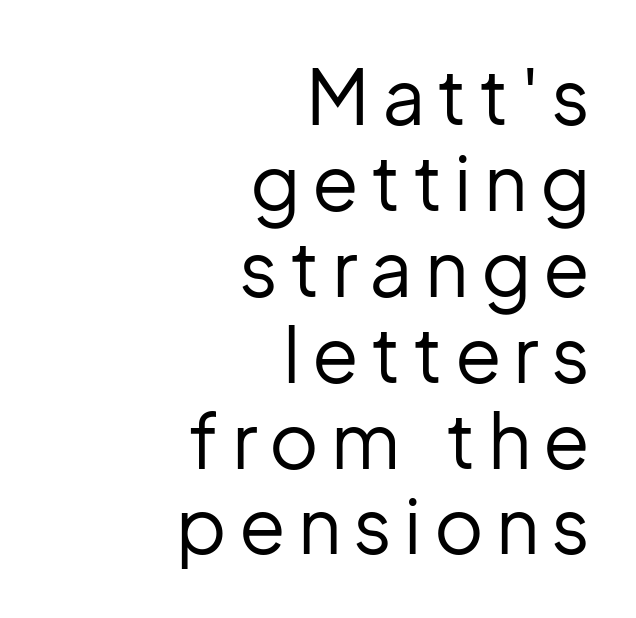
Summary of weight: not heavy and not bold. Line endings align vertically; line beginnings do not. The designer went with a sans here, leaving each stem footless. Do the characters align in a grid? No, the font is proportional. This rendering features lettering with no underline. This block would grow much taller if given ordinary leading; it's compressed now.
